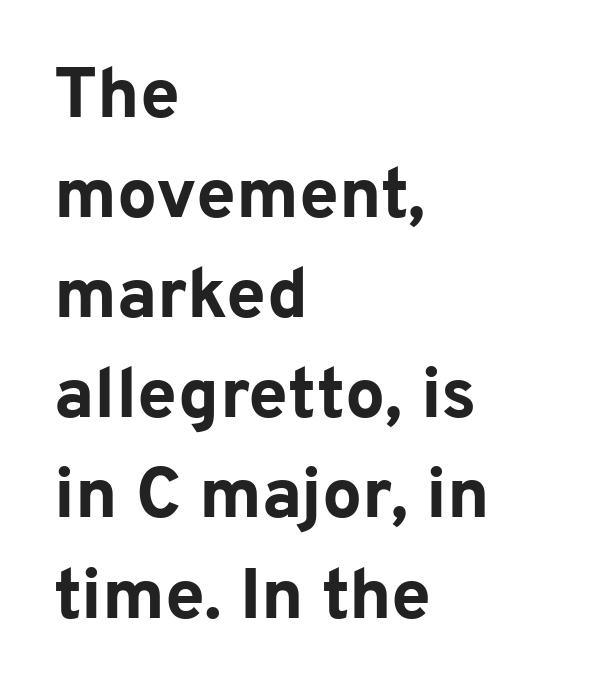
Q: Is the text bold? A: Yes.
Q: Is the text italic (slanted)? A: No, it is upright.
Q: Is the typeface a serif or a sans-serif typeface? A: Sans-serif.
Q: Is the text underlined? A: No.
Q: How is the paragraph aligned? A: Left-aligned.
Q: Is the spacing between letters normal or unusually wide? A: Normal.
Q: Is the spacing between lines tight, normal or loose? A: Normal.
Q: Width (condensed, normal, or wide)? A: Normal.
Q: Stroke contrast? A: Low.
Q: x-height? A: Medium.
Q: Monospaced? A: No.
